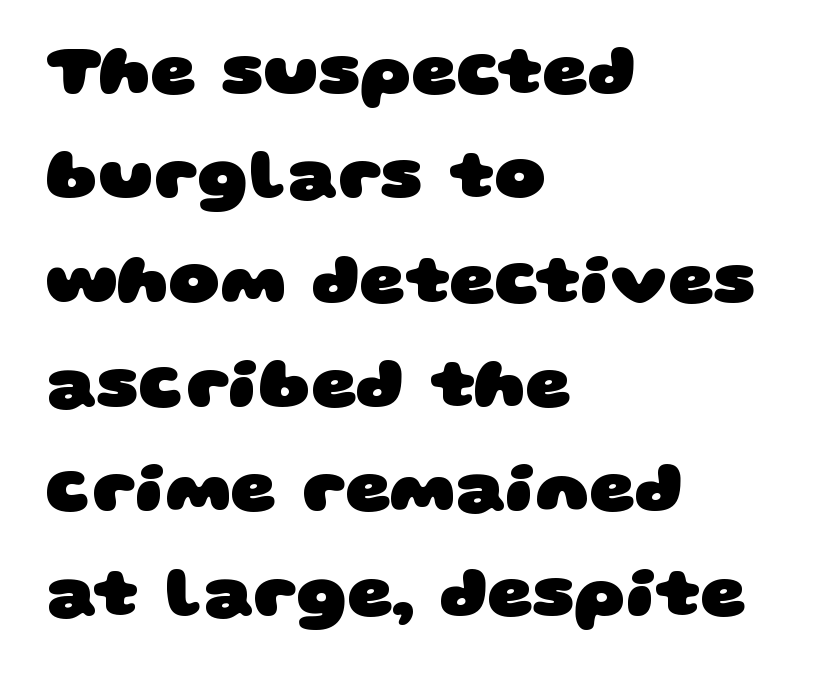
The image shows 71 px heavy, wide sans-serif type; set left-aligned, normal line spacing (1.47x), normal letter spacing, not underlined; low stroke contrast and a large x-height.
